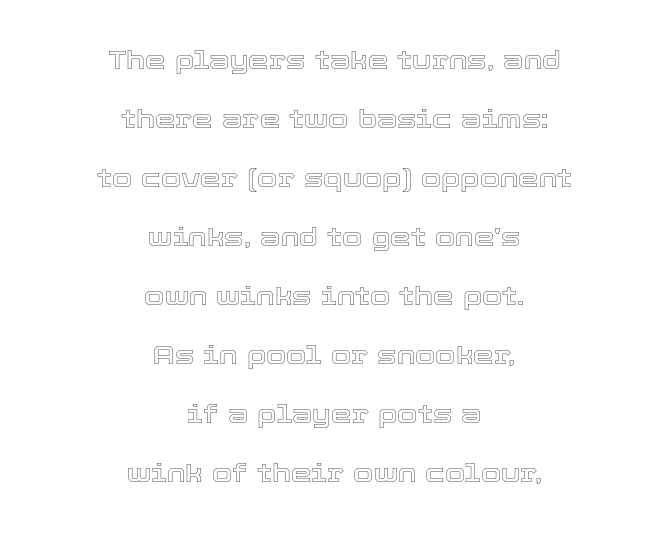
The image shows 26 px text type, upright; set centered, loose line spacing (2.27x), normal letter spacing, not underlined.
